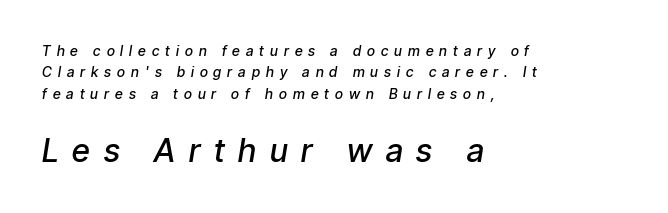
Line beginnings align vertically; line endings do not. Descender tails drop into unmarked territory. The glyphs have the mass of a demibold cut, below bold. If you measured baseline to baseline, you'd find a middling distance. The rendering uses natural spacing where letterforms have individual widths. The passage shown begins with its smaller block and ends with its larger one.
